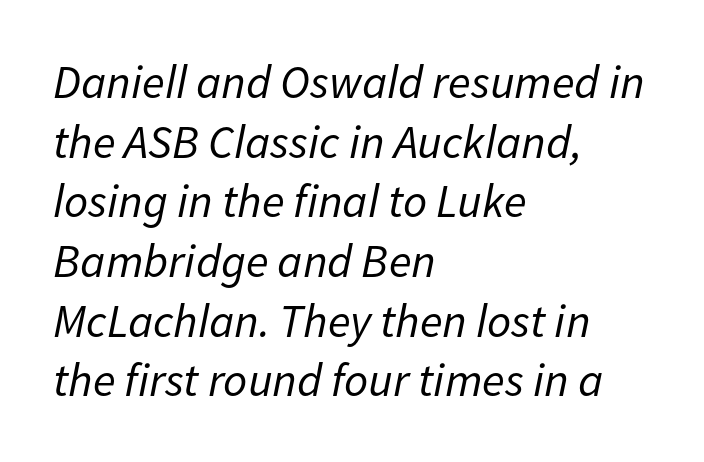
Q: Is the text bold? A: No.
Q: Is the text italic (slanted)? A: Yes, it leans right by about 11 degrees.
Q: Is the text underlined? A: No.
Q: How is the paragraph aligned? A: Left-aligned.
Q: Is the spacing between letters normal or unusually wide? A: Normal.
Q: Is the spacing between lines tight, normal or loose? A: Normal.
Q: Width (condensed, normal, or wide)? A: Normal.
Q: Stroke contrast? A: Low.
Q: x-height? A: Medium.
Q: Monospaced? A: No.
